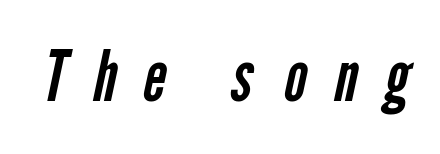
The image shows 70 px regular-weight, condensed sans-serif type; set unusually wide letter spacing (+0.39 em), not underlined; low stroke contrast and a medium x-height.
